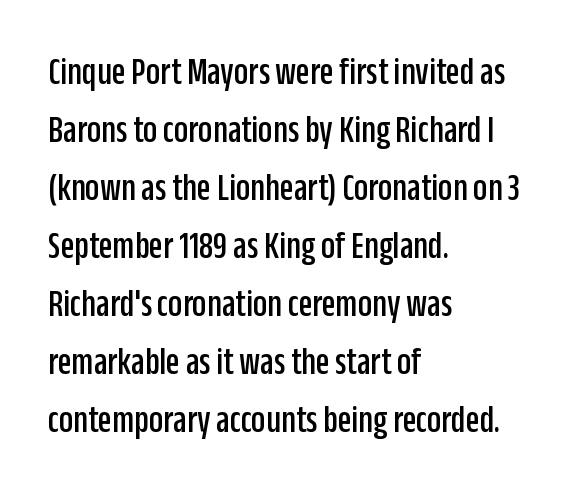
Q: Is the text italic (slanted)? A: No, it is upright.
Q: Is the typeface a serif or a sans-serif typeface? A: Sans-serif.
Q: Is the text underlined? A: No.
Q: How is the paragraph aligned? A: Left-aligned.
Q: Is the spacing between letters normal or unusually wide? A: Normal.
Q: Is the spacing between lines tight, normal or loose? A: Normal.
Q: Width (condensed, normal, or wide)? A: Condensed.
Q: Stroke contrast? A: Low.
Q: x-height? A: Large.
Q: Monospaced? A: No.
